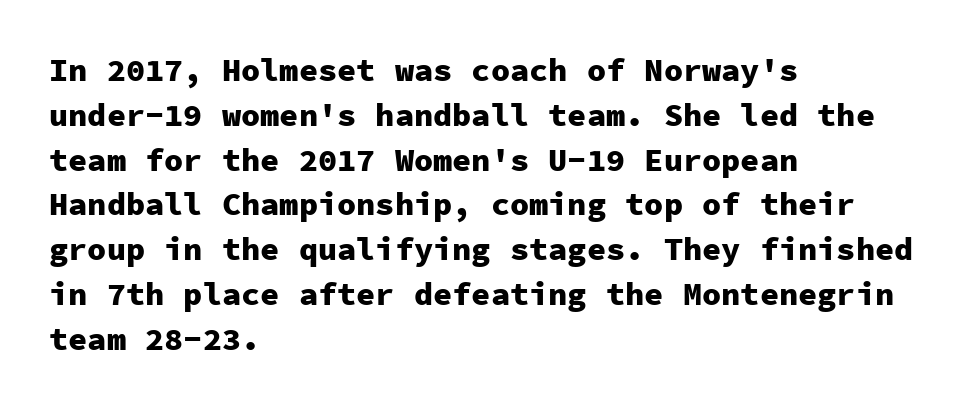
Q: Is the text bold? A: Yes.
Q: Is the text italic (slanted)? A: No, it is upright.
Q: Is the typeface a serif or a sans-serif typeface? A: Sans-serif.
Q: Is the text underlined? A: No.
Q: How is the paragraph aligned? A: Left-aligned.
Q: Is the spacing between letters normal or unusually wide? A: Normal.
Q: Is the spacing between lines tight, normal or loose? A: Normal.
Q: Width (condensed, normal, or wide)? A: Normal.
Q: Stroke contrast? A: Low.
Q: x-height? A: Medium.
Q: Monospaced? A: Yes.
